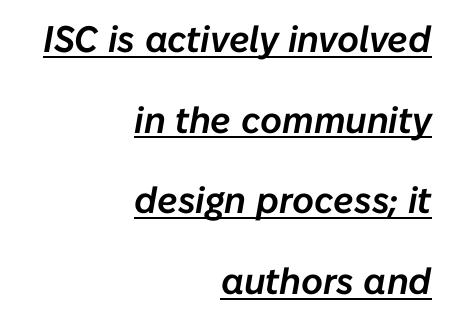
The image shows 37 px text type, italic (leaning right); set right-aligned, loose line spacing (2.18x), normal letter spacing, underlined; low stroke contrast and a medium x-height.
